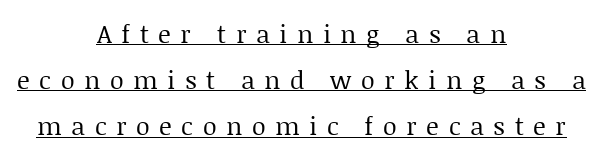
The image shows 25 px text type, upright; set centered, line spacing 1.85x, unusually wide letter spacing (+0.38 em), underlined.
